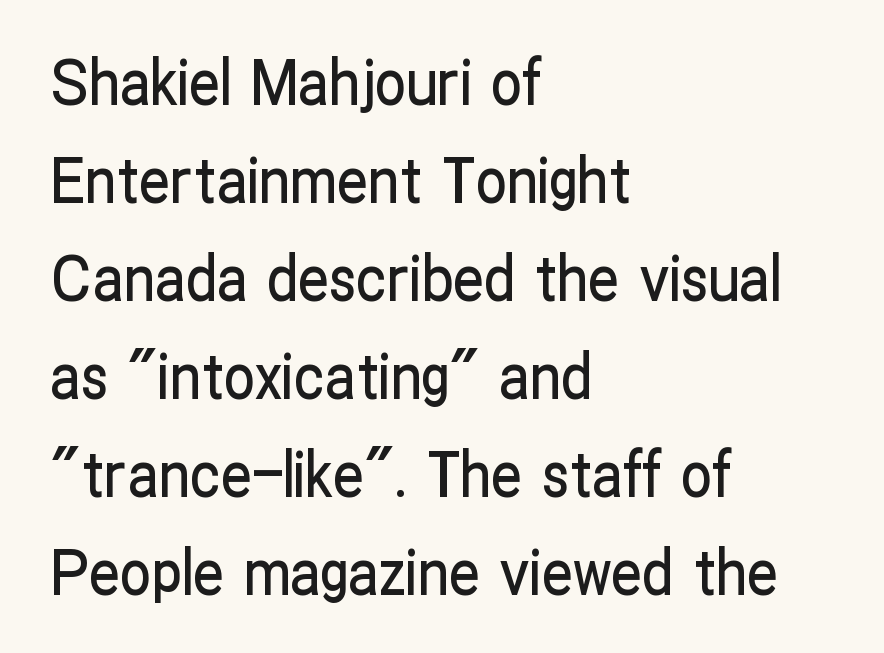
Grotesque or geometric, the face here clearly has no serifs. If you measured baseline to baseline, you'd find a middling distance. Each letter keeps its own natural width here, so spacing adapts to shape. In CSS terms this would be text-align: left. Has an underline been added? It has not. Words appear dense and cohesive because spacing is normal.
